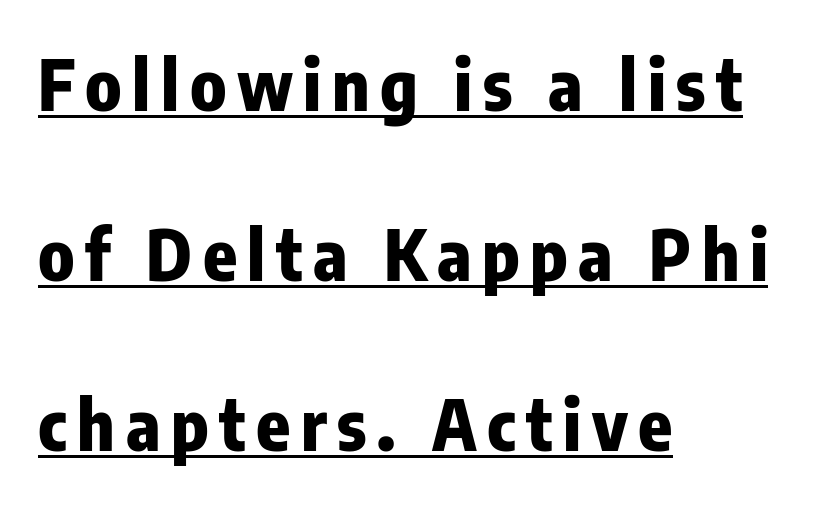
The image shows 70 px heavy, condensed sans-serif type, upright; set left-aligned, loose line spacing (2.43x), underlined; low stroke contrast and a medium x-height.
